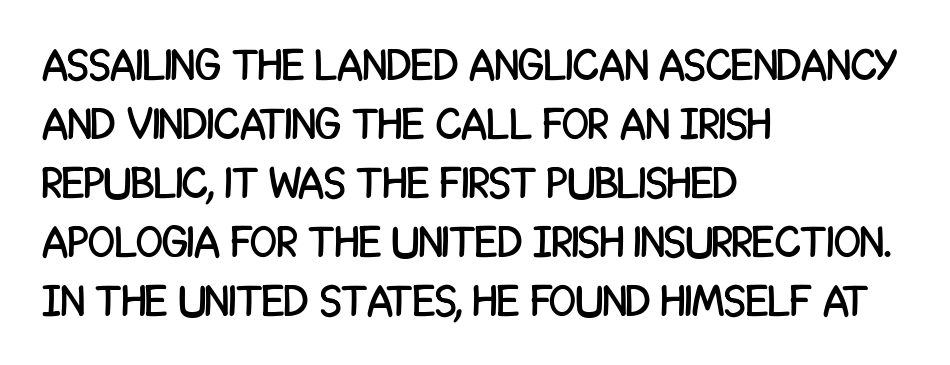
{"serif": "no", "italic": "no", "width": "condensed", "stroke_contrast": "low", "x_height": "large", "monospaced": "no", "underline": "no", "align": "left", "line_spacing": "normal", "line_spacing_ratio": 1.34, "letter_spacing": "normal", "letter_spacing_em": 0.0, "glyph_px": 44}
